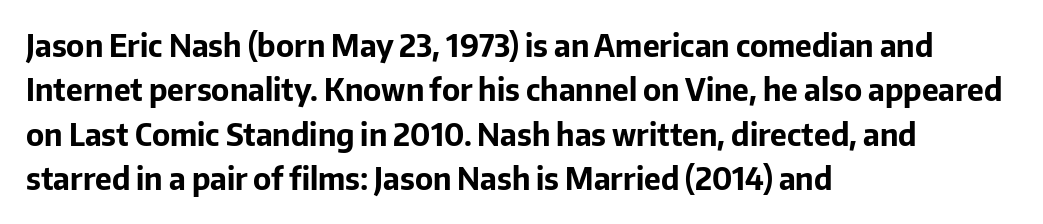
Q: Is the text bold? A: Yes.
Q: Is the text italic (slanted)? A: No, it is upright.
Q: Is the typeface a serif or a sans-serif typeface? A: Sans-serif.
Q: Is the text underlined? A: No.
Q: How is the paragraph aligned? A: Left-aligned.
Q: Is the spacing between letters normal or unusually wide? A: Normal.
Q: Is the spacing between lines tight, normal or loose? A: Normal.
Q: Width (condensed, normal, or wide)? A: Normal.
Q: Stroke contrast? A: Low.
Q: x-height? A: Medium.
Q: Monospaced? A: No.
